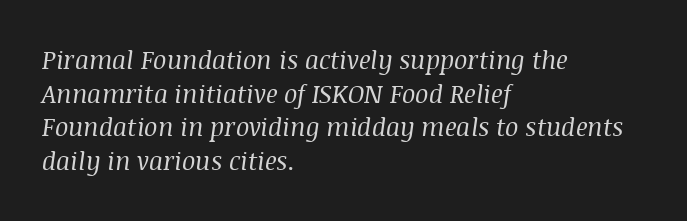
The line texture is even and compact thanks to regular tracking. Interline gaps are of average width in this sample. No heavy texture on the line: the type isn't bold. Plain, unruled lines of type.
